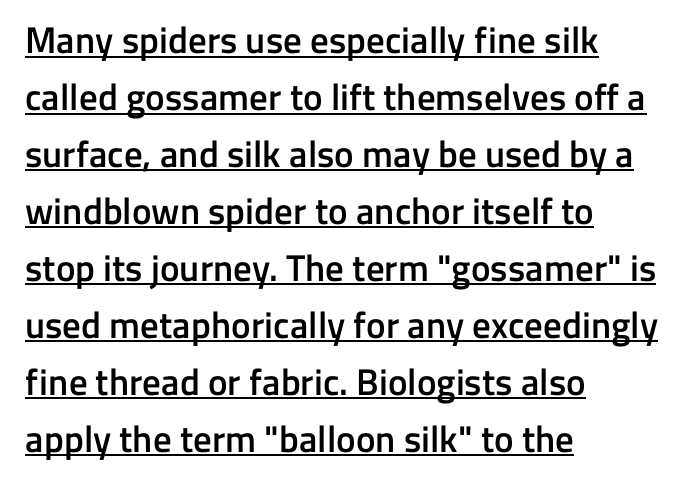
All the whitespace from short lines collects on the right. Does extra space separate the letters? No, they use regular spacing. Posture: upright roman. As a designer I'd log this as weight 600, semibold. What kind of face is this? One without serifs — a sans.
